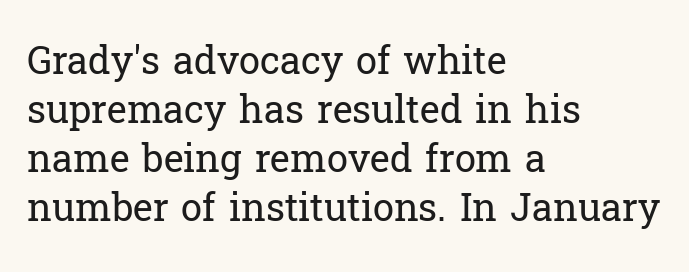
Q: Is the text bold? A: No.
Q: Is the text italic (slanted)? A: No, it is upright.
Q: Is the typeface a serif or a sans-serif typeface? A: Serif.
Q: Is the text underlined? A: No.
Q: How is the paragraph aligned? A: Left-aligned.
Q: Is the spacing between letters normal or unusually wide? A: Normal.
Q: Is the spacing between lines tight, normal or loose? A: Normal.
Q: Width (condensed, normal, or wide)? A: Normal.
Q: Stroke contrast? A: Low.
Q: x-height? A: Medium.
Q: Monospaced? A: No.
